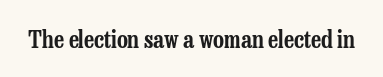
Q: Is the text italic (slanted)? A: No, it is upright.
Q: Is the text underlined? A: No.
Q: Is the spacing between letters normal or unusually wide? A: Normal.
